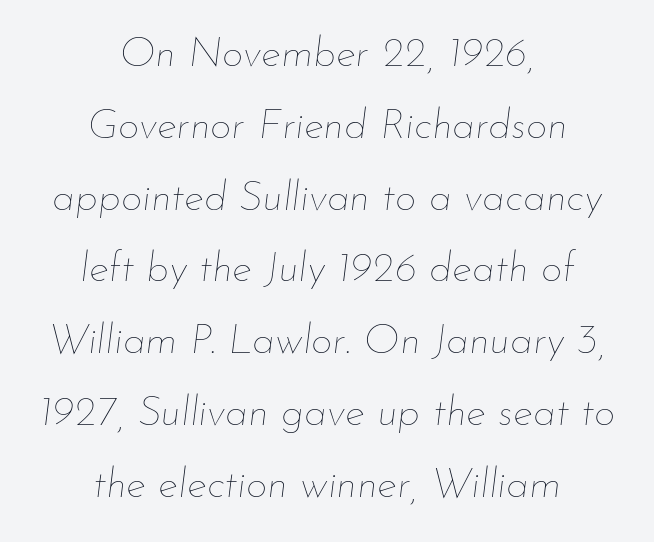
Ink coverage per letter is moderate at most. The rag falls on both sides of this text block equally. Look at the tracking — it's just the regular setting, nothing added. Type without underlining.
